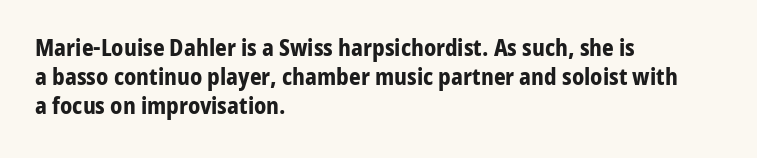
The image shows 23 px bold type, upright; set left-aligned, normal line spacing (1.26x), normal letter spacing, not underlined.
